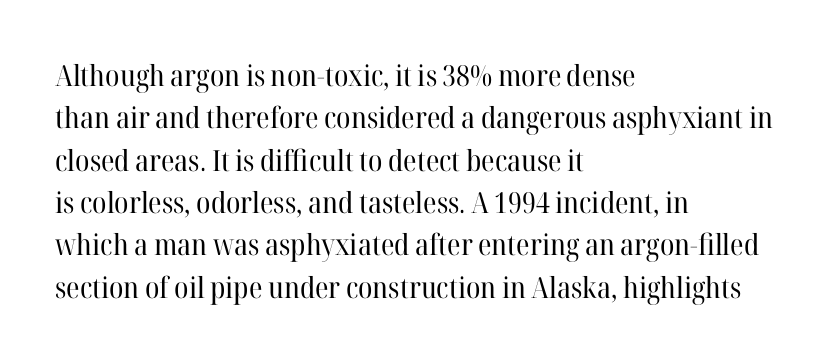
Q: Is the text bold? A: No.
Q: Is the text italic (slanted)? A: No, it is upright.
Q: Is the typeface a serif or a sans-serif typeface? A: Serif.
Q: Is the text underlined? A: No.
Q: How is the paragraph aligned? A: Left-aligned.
Q: Is the spacing between letters normal or unusually wide? A: Normal.
Q: Is the spacing between lines tight, normal or loose? A: Normal.
Q: Width (condensed, normal, or wide)? A: Normal.
Q: Stroke contrast? A: High.
Q: x-height? A: Medium.
Q: Monospaced? A: No.
